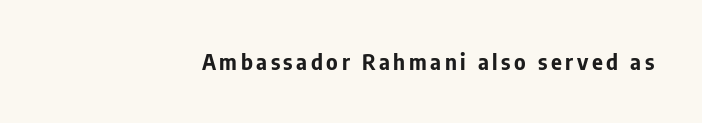
The image shows 21 px bold type, upright; set right-aligned, not underlined.
